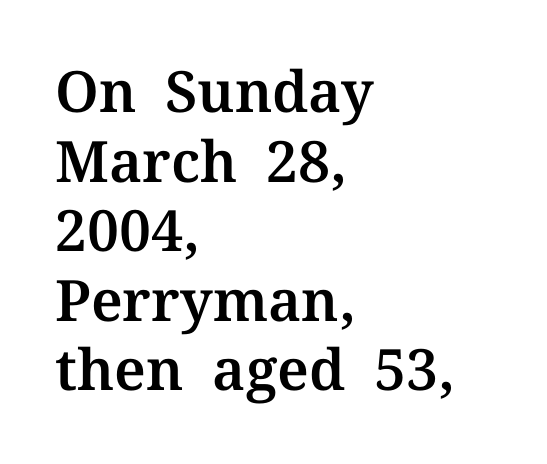
Every character sits straight up, as roman type does. Check the space under the baseline: it is left empty. Note the varied advance widths — an 'i' is clearly narrower than an 'm'. Does the copy run flush right? No — it runs flush left. The rendering keeps characters at their native spacing. What kind of face is this? One with serifs.
